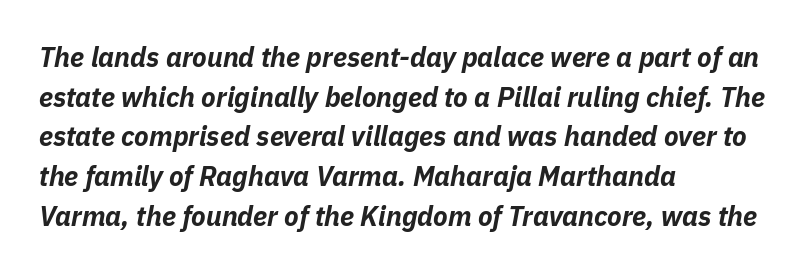
The image shows 27 px bold type, italic (leaning right); set left-aligned, normal line spacing (1.47x), normal letter spacing, not underlined.
